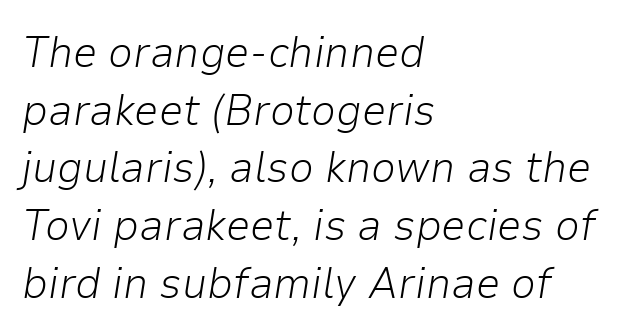
Weight: in the light-to-regular range. Here the designer chose a conventional face with non-uniform glyph widths. Check under the words: just untouched page. The designer left line spacing at the default. If you drew a ruler down the left edge, every line would touch it.
